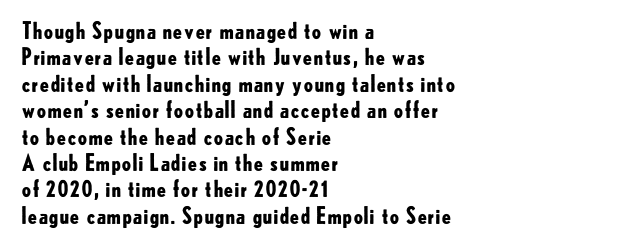
Stroke thickness is high; the sample reads as a true bold. Underline: absent. The horizontal fit of the characters is conventional and even. Do the letters lean? They stand straight. Horizontal alignment here is leftward, the default for most running prose.
